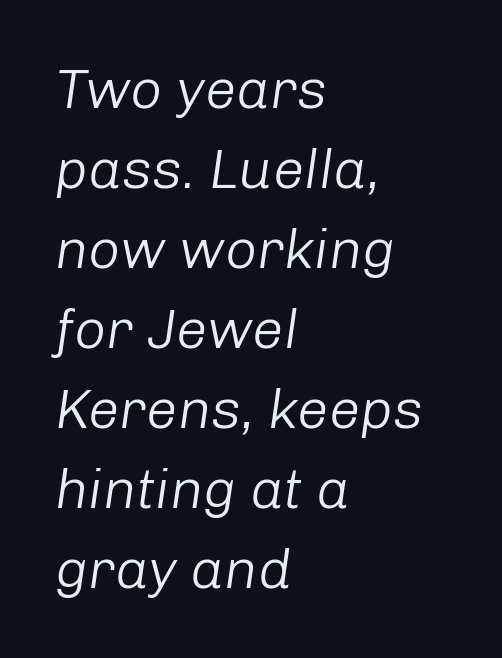
The image shows 56 px light type, italic (leaning right); set left-aligned, normal line spacing (1.43x), normal letter spacing, not underlined; low stroke contrast and a medium x-height.
